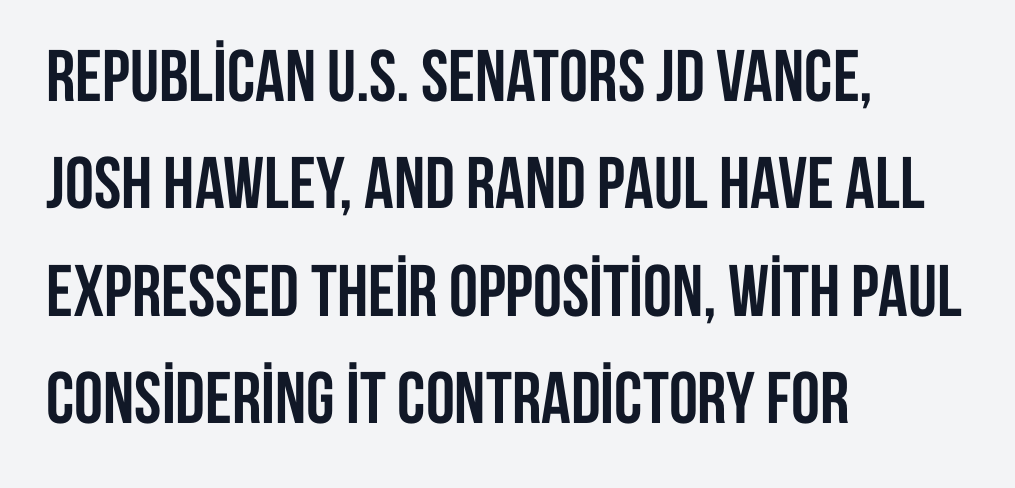
The image shows 73 px semibold, condensed sans-serif type, upright; set left-aligned, normal line spacing (1.47x), normal letter spacing, not underlined; low stroke contrast and a large x-height.
